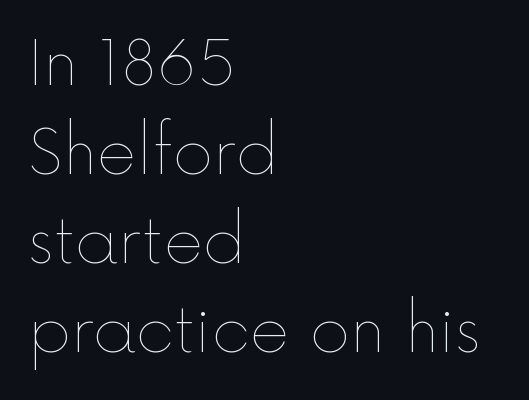
The image shows 61 px thin type, upright; set left-aligned, normal line spacing (1.46x), normal letter spacing, not underlined; a medium x-height.
